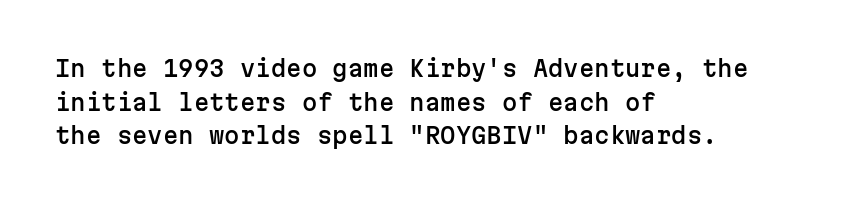
Q: Is the text italic (slanted)? A: No, it is upright.
Q: Is the text underlined? A: No.
Q: How is the paragraph aligned? A: Left-aligned.
Q: Is the spacing between letters normal or unusually wide? A: Normal.
Q: Is the spacing between lines tight, normal or loose? A: Normal.
